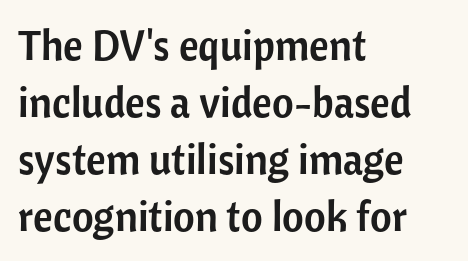
{"serif": "no", "italic": "no", "width": "normal", "stroke_contrast": "low", "x_height": "medium", "monospaced": "no", "underline": "no", "align": "left", "line_spacing": "normal", "line_spacing_ratio": 1.36, "letter_spacing": "normal", "letter_spacing_em": 0.0, "glyph_px": 42}
